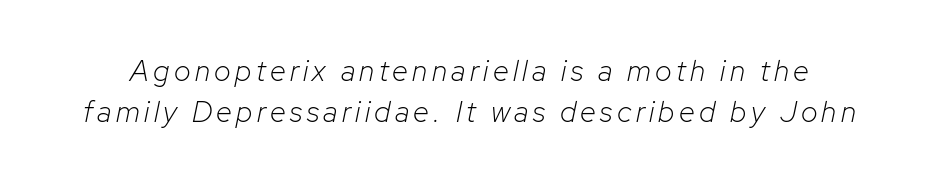
{"italic": "yes", "lean": "right", "slant_degrees": 12, "bold": "no", "weight": "light", "width": "normal", "stroke_contrast": "low", "x_height": "medium", "monospaced": "no", "underline": "no", "line_spacing": "normal", "line_spacing_ratio": 1.41, "glyph_px": 29}
